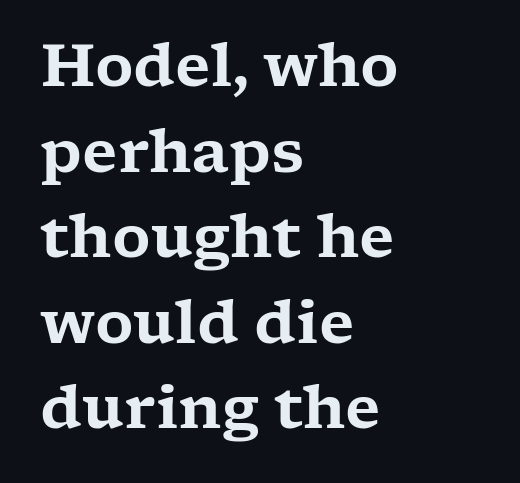
{"serif": "yes", "italic": "no", "width": "wide", "stroke_contrast": "low", "x_height": "medium", "monospaced": "no", "underline": "no", "align": "left", "line_spacing": "normal", "line_spacing_ratio": 1.45, "letter_spacing": "normal", "letter_spacing_em": 0.0, "glyph_px": 59}
